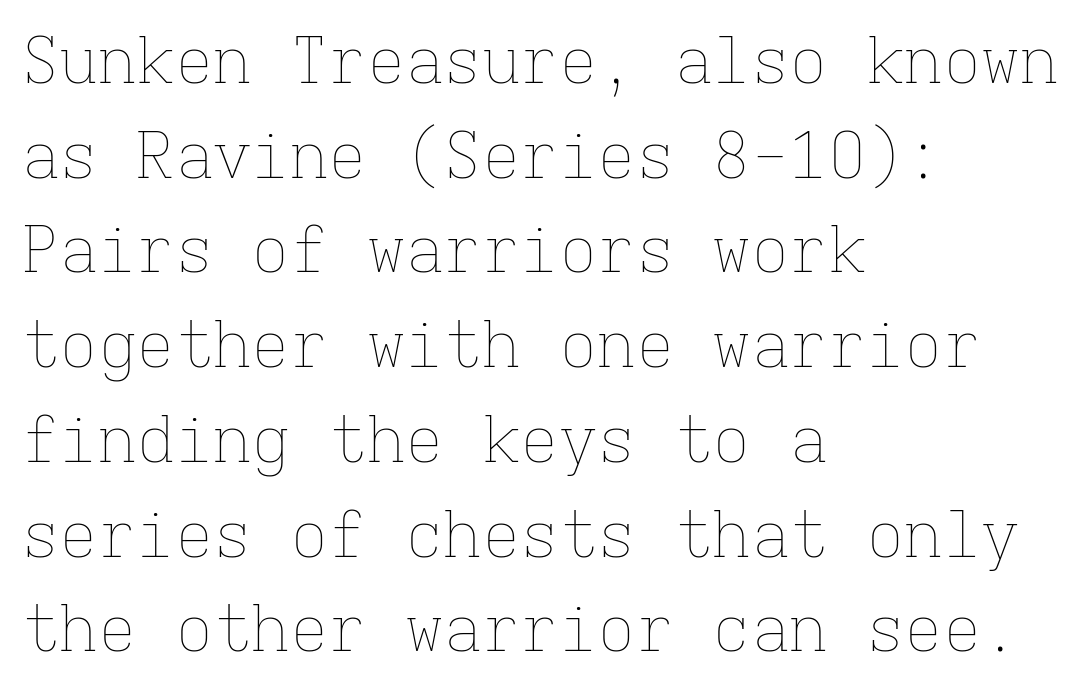
The image shows 64 px thin type, upright, monospaced; set left-aligned, normal line spacing (1.48x), normal letter spacing, not underlined; low stroke contrast and a medium x-height.
